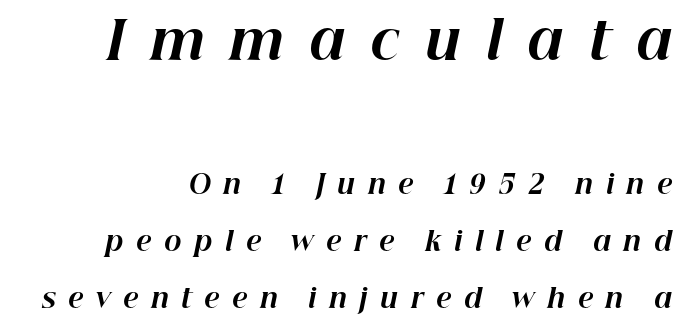
The image shows 52 px bold type, italic (leaning right); set right-aligned, loose line spacing (2.19x), unusually wide letter spacing (+0.48 em), not underlined; the first (top) block is 2.0x larger; high stroke contrast and a medium x-height.
